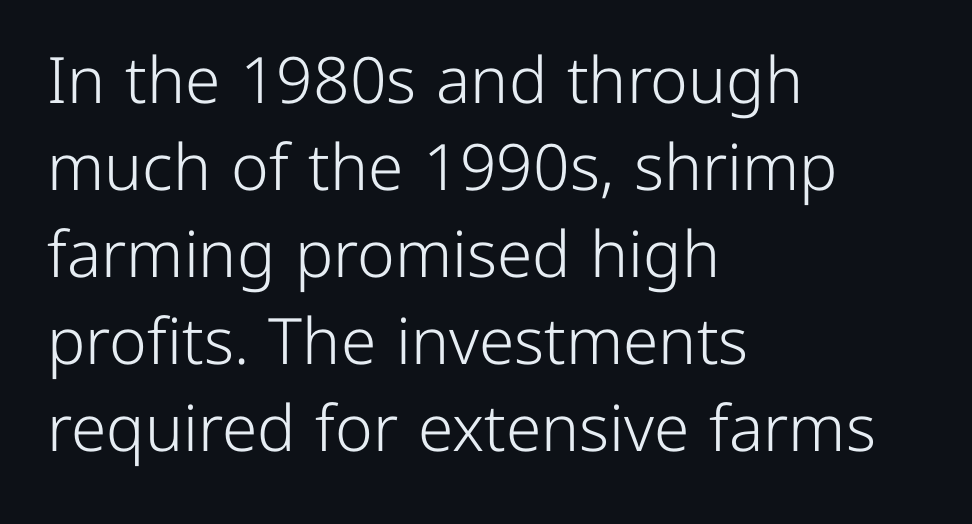
Q: Is the text bold? A: No.
Q: Is the text italic (slanted)? A: No, it is upright.
Q: Is the typeface a serif or a sans-serif typeface? A: Sans-serif.
Q: Is the text underlined? A: No.
Q: How is the paragraph aligned? A: Left-aligned.
Q: Is the spacing between letters normal or unusually wide? A: Normal.
Q: Is the spacing between lines tight, normal or loose? A: Normal.
Q: Width (condensed, normal, or wide)? A: Normal.
Q: Stroke contrast? A: Low.
Q: x-height? A: Medium.
Q: Monospaced? A: No.
